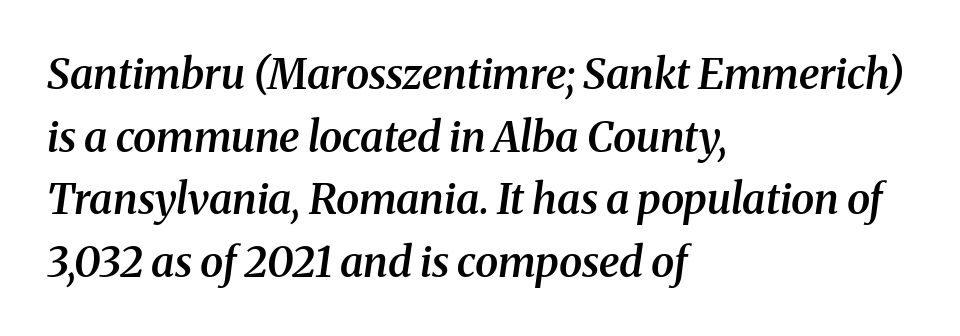
Q: Is the text bold? A: Semi-bold.
Q: Is the text italic (slanted)? A: Yes, it leans right by about 8 degrees.
Q: Is the typeface a serif or a sans-serif typeface? A: Serif.
Q: Is the text underlined? A: No.
Q: How is the paragraph aligned? A: Left-aligned.
Q: Is the spacing between letters normal or unusually wide? A: Normal.
Q: Is the spacing between lines tight, normal or loose? A: Normal.
Q: Width (condensed, normal, or wide)? A: Normal.
Q: Stroke contrast? A: Medium.
Q: x-height? A: Medium.
Q: Monospaced? A: No.
